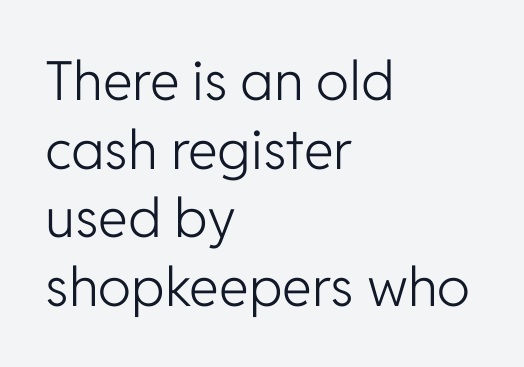
Varying glyph widths throughout — classic text-font behaviour. The gaps between neighbouring characters are ordinary and unremarkable. Stems here are at most as thick as an everyday book face. A classic flush-left, rag-right setting is used for this passage. A roman cut, with each character standing at attention.
